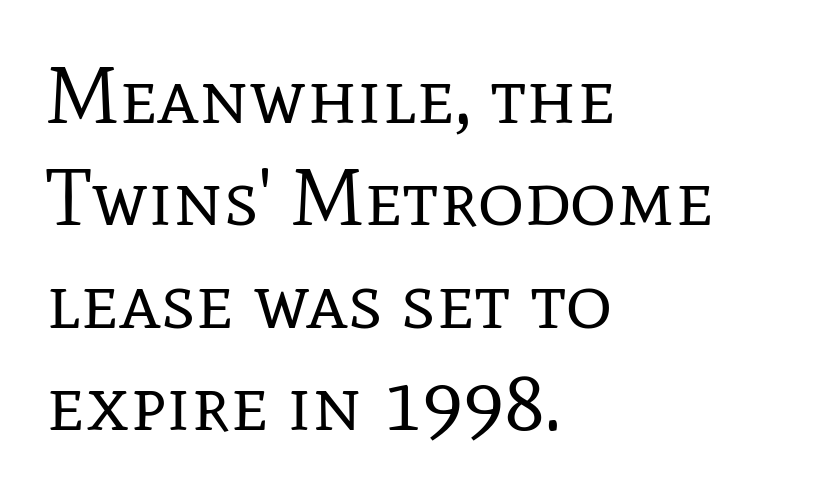
{"serif": "yes", "italic": "no", "bold": "no", "weight": "regular", "width": "normal", "stroke_contrast": "low", "x_height": "medium", "monospaced": "no", "underline": "no", "align": "left", "line_spacing": "normal", "line_spacing_ratio": 1.28, "letter_spacing": "normal", "letter_spacing_em": 0.0, "glyph_px": 80}
